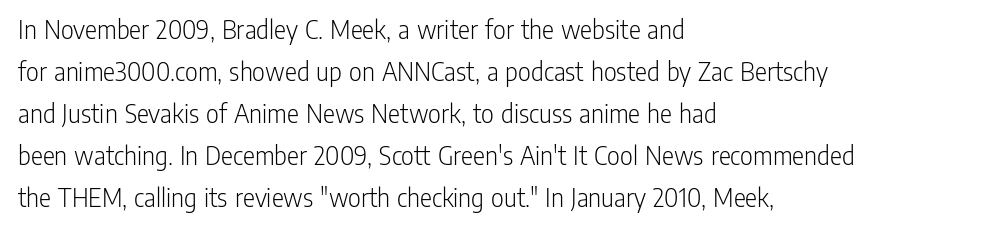
{"serif": "no", "italic": "no", "bold": "no", "weight": "light", "width": "condensed", "stroke_contrast": "low", "x_height": "medium", "monospaced": "no", "underline": "no", "align": "left", "line_spacing": "normal", "line_spacing_ratio": 1.5, "letter_spacing": "normal", "letter_spacing_em": 0.0, "glyph_px": 28}
